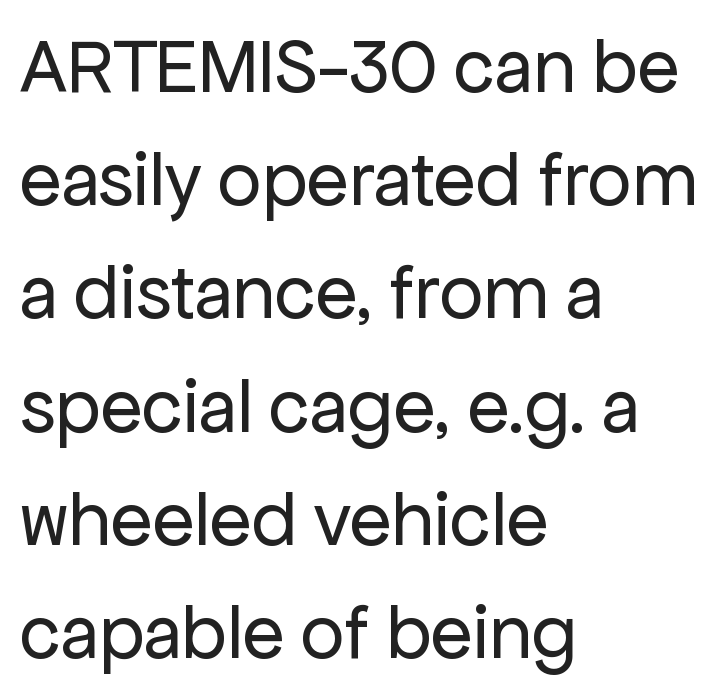
Whoever set this chose a conventional vertical rhythm. Just letters on the line, the space beneath them empty. This rendering uses left alignment, leaving the right contour irregular. Vertical strokes here are truly vertical.
